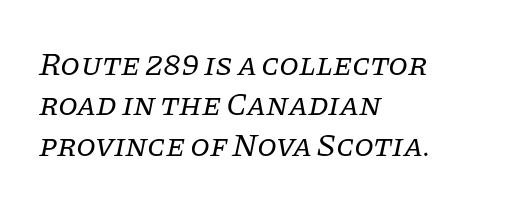
{"serif": "yes", "italic": "yes", "lean": "right", "slant_degrees": 11, "bold": "no", "weight": "regular", "width": "normal", "stroke_contrast": "low", "x_height": "large", "monospaced": "no", "underline": "no", "align": "left", "line_spacing": "normal", "line_spacing_ratio": 1.26, "letter_spacing": "normal", "letter_spacing_em": 0.0, "glyph_px": 32}
